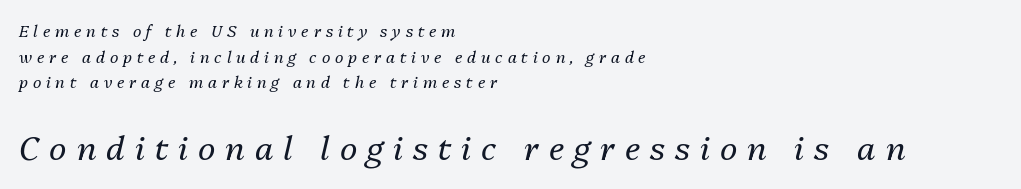
{"italic": "yes", "lean": "right", "slant_degrees": 13, "bold": "no", "weight": "regular", "width": "normal", "stroke_contrast": "medium", "x_height": "medium", "monospaced": "no", "underline": "no", "align": "left", "line_spacing": "normal", "line_spacing_ratio": 1.6, "letter_spacing": "wide", "letter_spacing_em": 0.3, "larger_block": "second", "size_ratio": 2.06, "glyph_px": 33}
